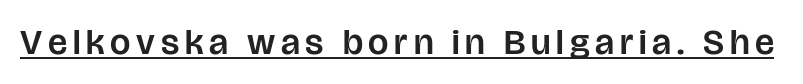
{"serif": "no", "italic": "no", "width": "normal", "stroke_contrast": "low", "x_height": "large", "monospaced": "no", "underline": "yes", "glyph_px": 36}
